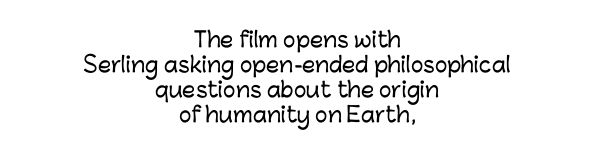
The lettering holds an erect, upright posture throughout. This rendering features lettering with no underline. Letter spacing: default. Leftover space on each line is divided equally before and after the words.
